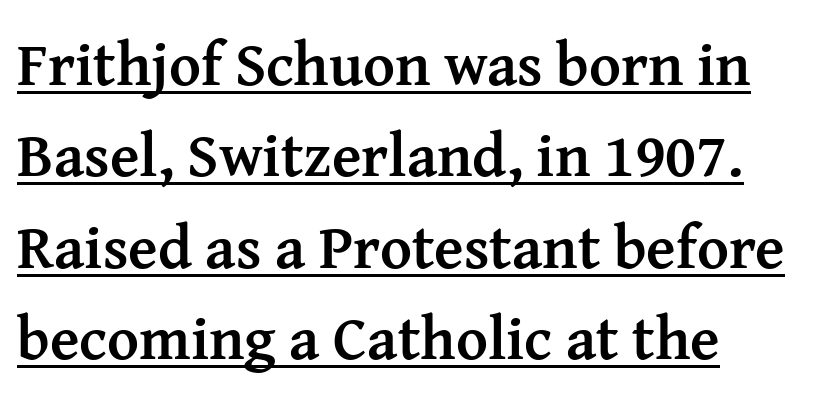
Q: Is the text bold? A: Yes.
Q: Is the text italic (slanted)? A: No, it is upright.
Q: Is the typeface a serif or a sans-serif typeface? A: Serif.
Q: Is the text underlined? A: Yes.
Q: Is the spacing between letters normal or unusually wide? A: Normal.
Q: Is the spacing between lines tight, normal or loose? A: Normal.
Q: Width (condensed, normal, or wide)? A: Normal.
Q: Stroke contrast? A: Medium.
Q: x-height? A: Medium.
Q: Monospaced? A: No.
